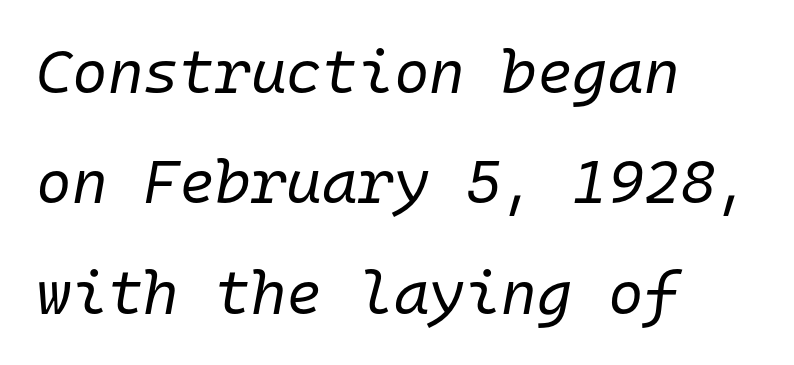
The image shows 61 px regular-weight type, italic (leaning right), monospaced; set left-aligned, line spacing 1.81x, normal letter spacing, not underlined; low stroke contrast and a medium x-height.
